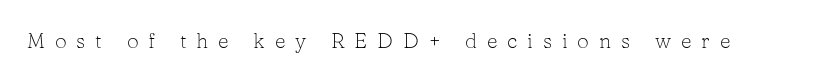
Q: Is the text bold? A: No.
Q: Is the text italic (slanted)? A: No, it is upright.
Q: Is the text underlined? A: No.
Q: Is the spacing between letters normal or unusually wide? A: Unusually wide.
